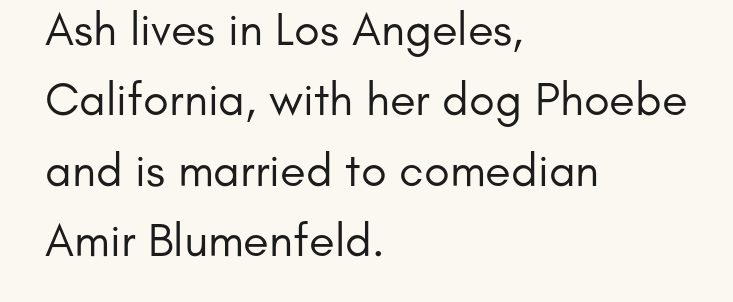
The image shows 47 px regular-weight sans-serif type, upright; set left-aligned, normal line spacing (1.5x), normal letter spacing, not underlined; low stroke contrast and a small x-height.
